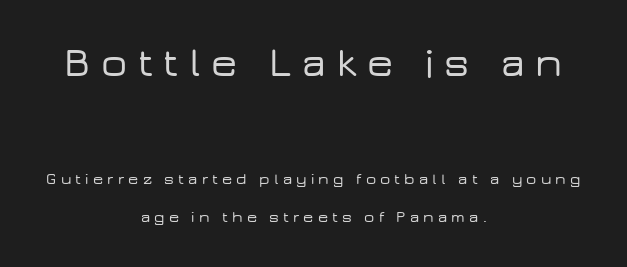
The image shows 41 px wide sans-serif type, upright; set centered, loose line spacing (2.37x), unusually wide letter spacing (+0.26 em), not underlined; the first (top) block is 2.56x larger; low stroke contrast and a medium x-height.
